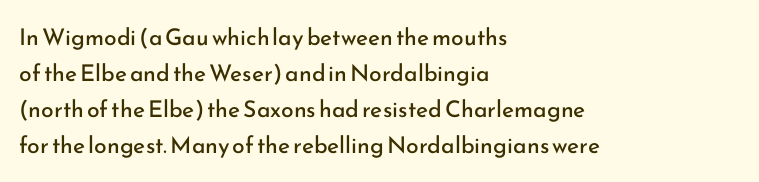
Q: Is the text bold? A: No.
Q: Is the text italic (slanted)? A: No, it is upright.
Q: Is the text underlined? A: No.
Q: How is the paragraph aligned? A: Left-aligned.
Q: Is the spacing between letters normal or unusually wide? A: Normal.
Q: Is the spacing between lines tight, normal or loose? A: Normal.
